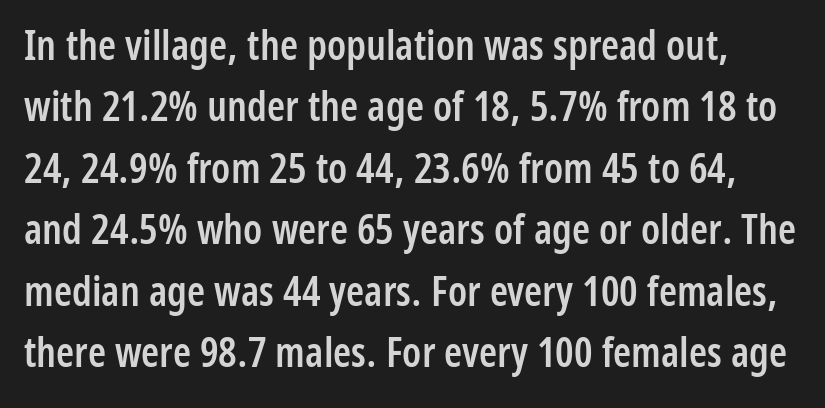
{"serif": "no", "italic": "no", "bold": "semi", "weight": "semibold", "width": "condensed", "stroke_contrast": "low", "x_height": "medium", "monospaced": "no", "underline": "no", "line_spacing": "normal", "line_spacing_ratio": 1.5, "letter_spacing": "normal", "letter_spacing_em": 0.0, "glyph_px": 41}
